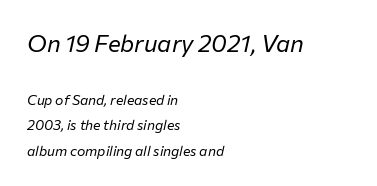
Q: Is the text bold? A: No.
Q: Is the text italic (slanted)? A: Yes, it leans right by about 12 degrees.
Q: Is the text underlined? A: No.
Q: How is the paragraph aligned? A: Left-aligned.
Q: Is the spacing between letters normal or unusually wide? A: Normal.
Q: Which block of text is set in a larger size, the first (top) or the second (bottom)? A: The first (top) one.
